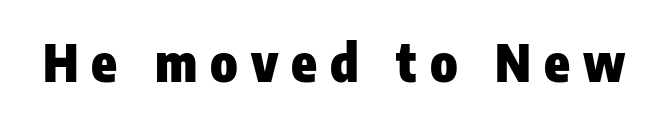
{"serif": "no", "italic": "no", "bold": "yes", "weight": "heavy", "width": "condensed", "stroke_contrast": "low", "x_height": "medium", "monospaced": "no", "underline": "no", "letter_spacing": "wide", "letter_spacing_em": 0.25, "glyph_px": 52}
